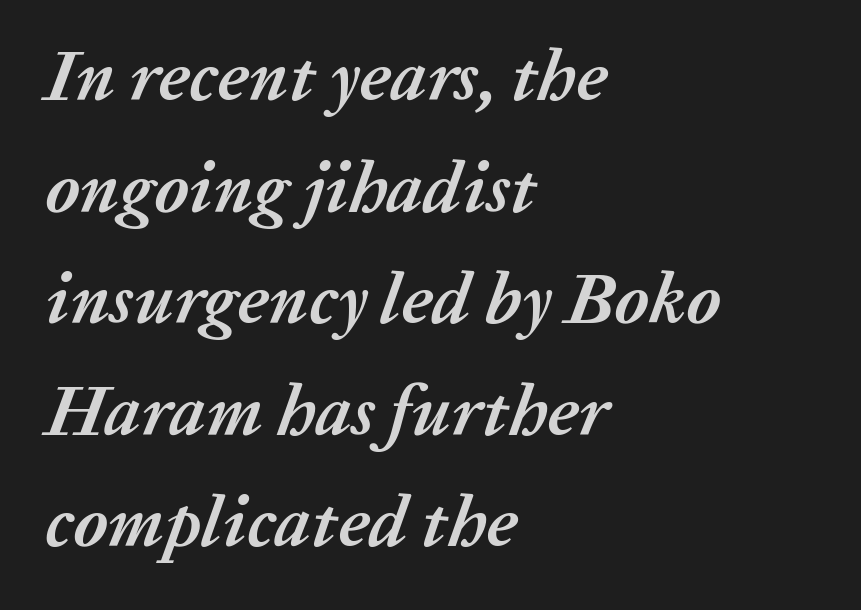
{"italic": "yes", "lean": "right", "slant_degrees": 20, "bold": "yes", "weight": "semibold", "width": "normal", "stroke_contrast": "medium", "x_height": "medium", "monospaced": "no", "underline": "no", "align": "left", "line_spacing": "normal", "line_spacing_ratio": 1.55, "letter_spacing": "normal", "letter_spacing_em": 0.0, "glyph_px": 72}
